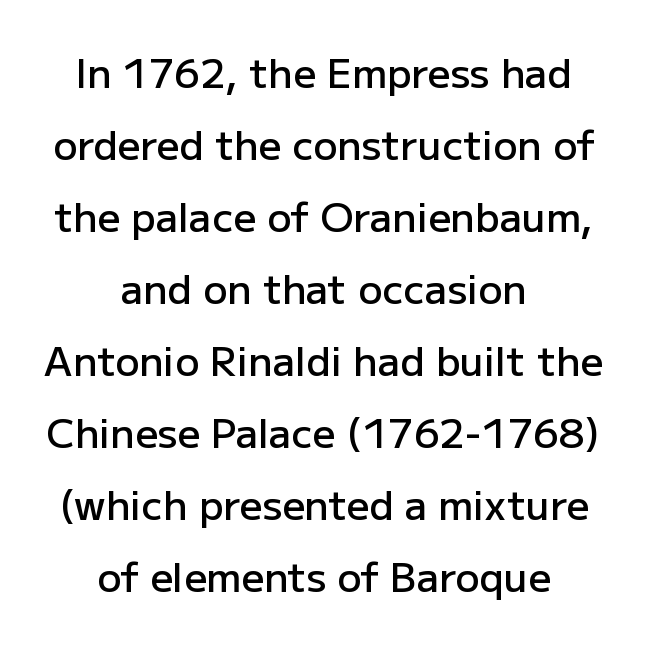
{"serif": "no", "italic": "no", "bold": "semi", "weight": "semibold", "width": "normal", "stroke_contrast": "low", "x_height": "medium", "monospaced": "no", "underline": "no", "align": "center", "line_spacing_ratio": 1.8, "letter_spacing": "normal", "letter_spacing_em": 0.0, "glyph_px": 40}
